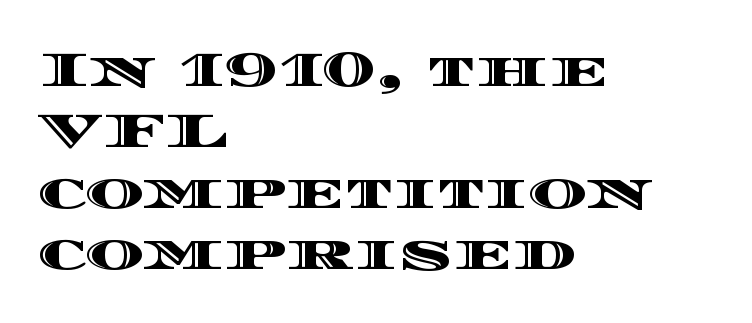
{"italic": "no", "width": "wide", "x_height": "large", "monospaced": "no", "underline": "no", "align": "left", "line_spacing_ratio": 1.22, "letter_spacing": "normal", "letter_spacing_em": 0.0, "glyph_px": 50}
